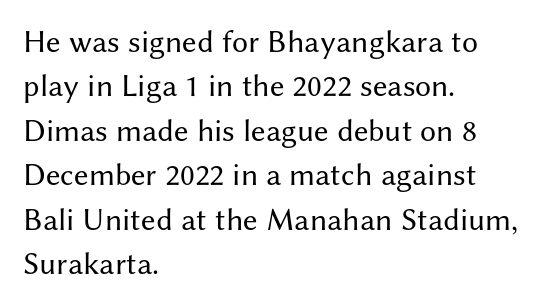
The image shows 32 px regular-weight sans-serif type, upright; set left-aligned, normal line spacing (1.39x), normal letter spacing, not underlined; medium stroke contrast and a medium x-height.
